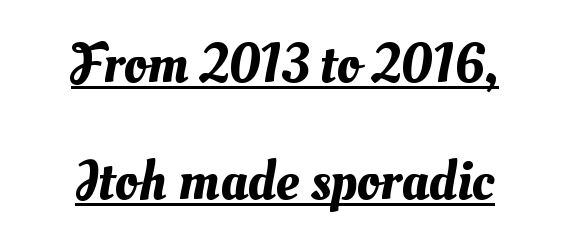
{"width": "normal", "stroke_contrast": "medium", "x_height": "small", "monospaced": "no", "underline": "yes", "align": "center", "line_spacing": "loose", "line_spacing_ratio": 2.05, "letter_spacing": "normal", "letter_spacing_em": 0.0, "glyph_px": 57}
